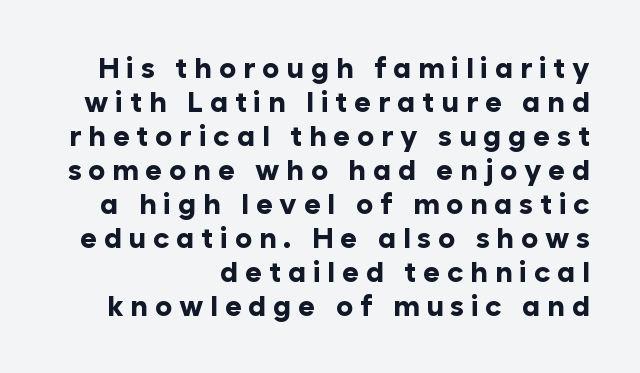
The image shows 29 px bold sans-serif type, upright; set right-aligned, line spacing 1.17x, unusually wide letter spacing (+0.23 em), not underlined; low stroke contrast and a medium x-height.
